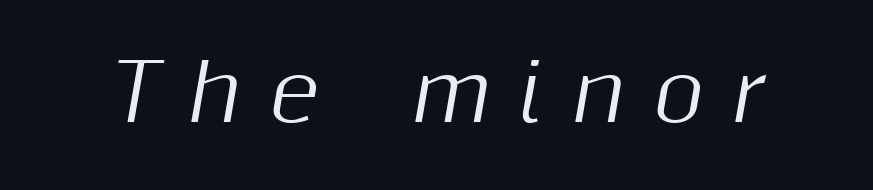
Caption: expanded tracking, letters set apart. The rendering applies a slant to the glyphs. The specimen omits any rule beneath the text block's lines. Spacing verdict: proportional, widths tailored to each character.
